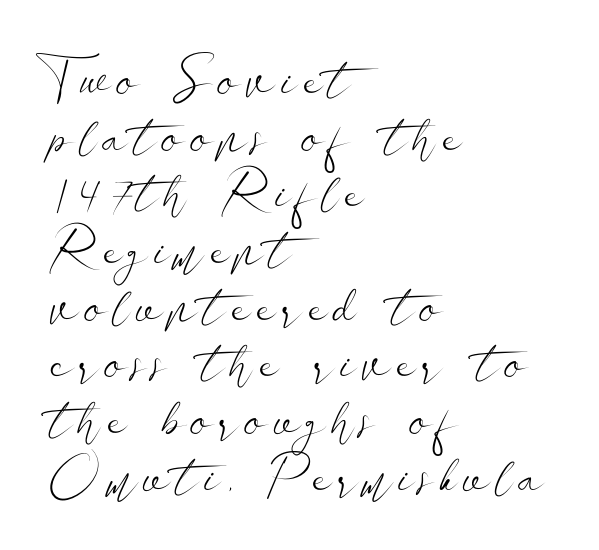
The image shows 54 px light, wide sans-serif type; set left-aligned, tight line spacing (1.05x), not underlined; low stroke contrast and a small x-height.
